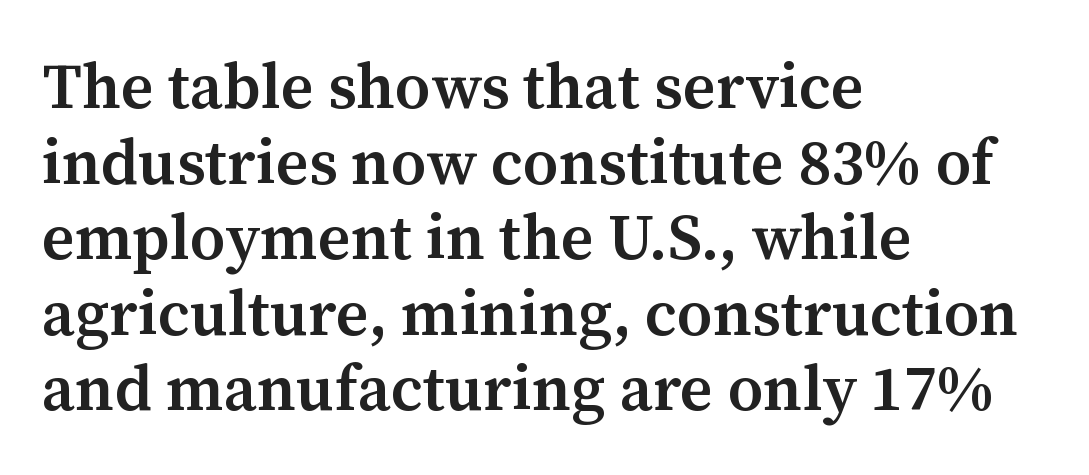
Q: Is the text bold? A: Semi-bold.
Q: Is the text italic (slanted)? A: No, it is upright.
Q: Is the typeface a serif or a sans-serif typeface? A: Serif.
Q: Is the text underlined? A: No.
Q: How is the paragraph aligned? A: Left-aligned.
Q: Is the spacing between letters normal or unusually wide? A: Normal.
Q: Width (condensed, normal, or wide)? A: Normal.
Q: Stroke contrast? A: Medium.
Q: x-height? A: Medium.
Q: Monospaced? A: No.
